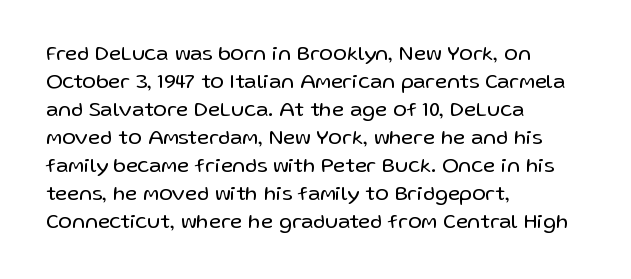
{"italic": "no", "bold": "no", "underline": "no", "align": "left", "line_spacing": "normal", "line_spacing_ratio": 1.33, "letter_spacing": "normal", "letter_spacing_em": 0.0, "glyph_px": 21}
